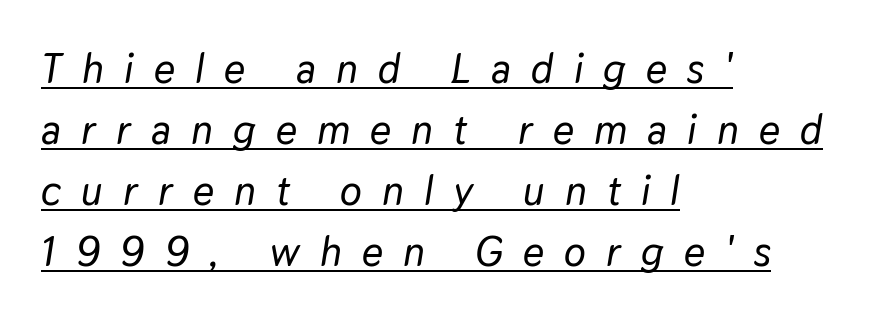
Q: Is the text italic (slanted)? A: Yes, it leans right by about 9 degrees.
Q: Is the text underlined? A: Yes.
Q: How is the paragraph aligned? A: Left-aligned.
Q: Is the spacing between letters normal or unusually wide? A: Unusually wide.
Q: Is the spacing between lines tight, normal or loose? A: Normal.
Q: Width (condensed, normal, or wide)? A: Normal.
Q: Stroke contrast? A: Low.
Q: x-height? A: Medium.
Q: Monospaced? A: No.
